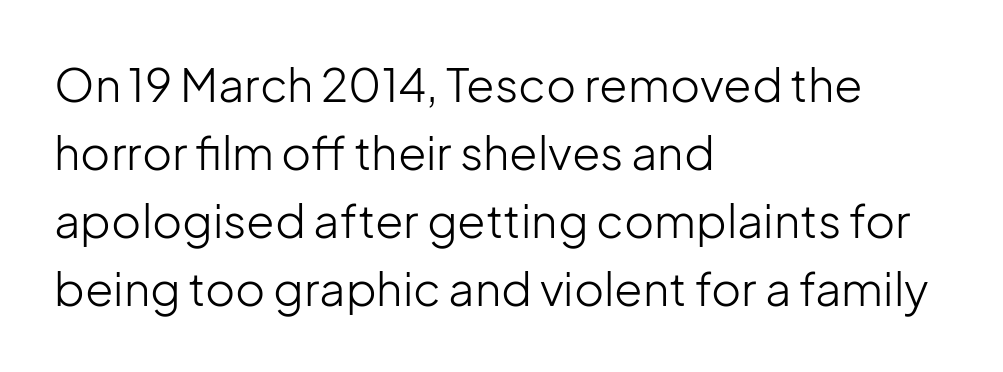
The image shows 46 px light sans-serif type, upright; set left-aligned, normal line spacing (1.48x), normal letter spacing, not underlined; low stroke contrast and a medium x-height.
